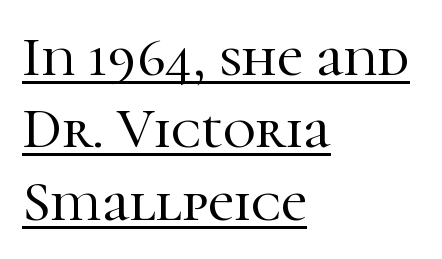
{"serif": "yes", "italic": "no", "width": "normal", "stroke_contrast": "high", "x_height": "medium", "monospaced": "no", "underline": "yes", "align": "left", "line_spacing": "normal", "line_spacing_ratio": 1.27, "letter_spacing": "normal", "letter_spacing_em": 0.0, "glyph_px": 57}
